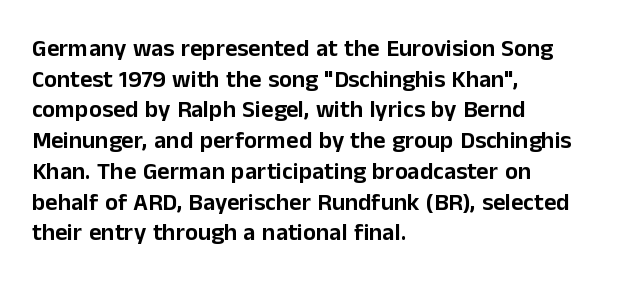
The image shows 24 px text type, upright; set left-aligned, normal line spacing (1.28x), normal letter spacing, not underlined.
